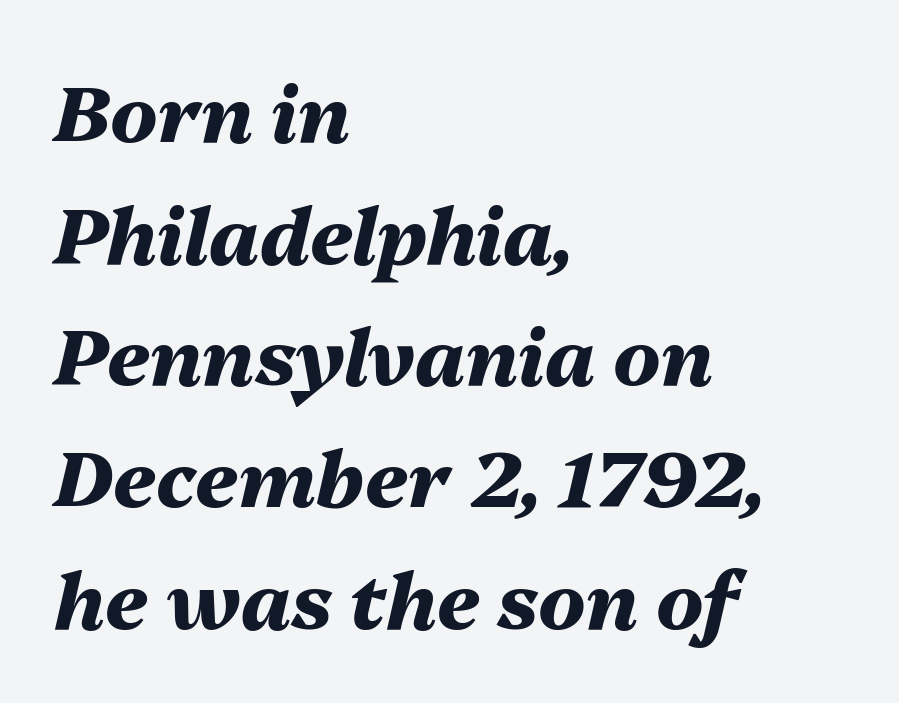
Q: Is the text bold? A: Yes.
Q: Is the text italic (slanted)? A: Yes, it leans right by about 13 degrees.
Q: Is the text underlined? A: No.
Q: How is the paragraph aligned? A: Left-aligned.
Q: Is the spacing between letters normal or unusually wide? A: Normal.
Q: Is the spacing between lines tight, normal or loose? A: Normal.
Q: Width (condensed, normal, or wide)? A: Normal.
Q: Stroke contrast? A: Medium.
Q: x-height? A: Medium.
Q: Monospaced? A: No.
